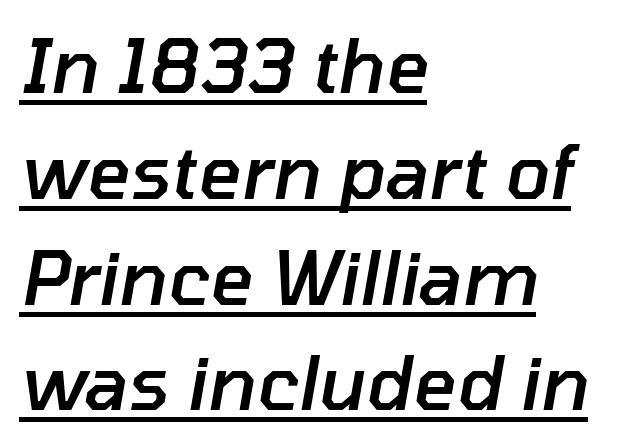
{"italic": "yes", "lean": "right", "slant_degrees": 10, "bold": "semi", "weight": "semibold", "width": "normal", "stroke_contrast": "low", "x_height": "medium", "monospaced": "no", "underline": "yes", "align": "left", "line_spacing": "normal", "line_spacing_ratio": 1.43, "letter_spacing": "normal", "letter_spacing_em": 0.0, "glyph_px": 74}
